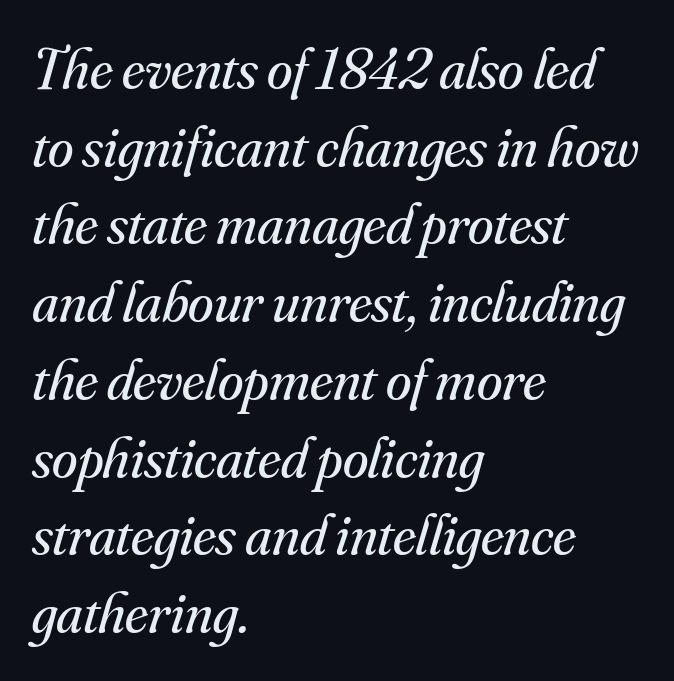
{"serif": "yes", "italic": "yes", "lean": "right", "slant_degrees": 16, "bold": "no", "weight": "regular", "width": "normal", "stroke_contrast": "medium", "x_height": "small", "monospaced": "no", "underline": "no", "align": "left", "line_spacing": "normal", "line_spacing_ratio": 1.34, "letter_spacing": "normal", "letter_spacing_em": 0.0, "glyph_px": 58}
